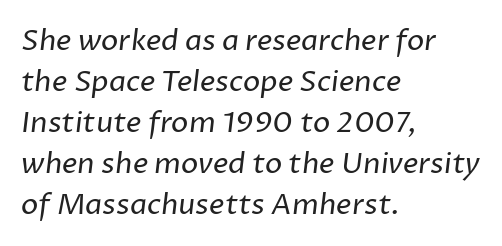
Q: Is the text bold? A: No.
Q: Is the typeface a serif or a sans-serif typeface? A: Sans-serif.
Q: Is the text underlined? A: No.
Q: How is the paragraph aligned? A: Left-aligned.
Q: Is the spacing between letters normal or unusually wide? A: Normal.
Q: Is the spacing between lines tight, normal or loose? A: Normal.
Q: Width (condensed, normal, or wide)? A: Normal.
Q: Stroke contrast? A: Low.
Q: x-height? A: Medium.
Q: Monospaced? A: No.
